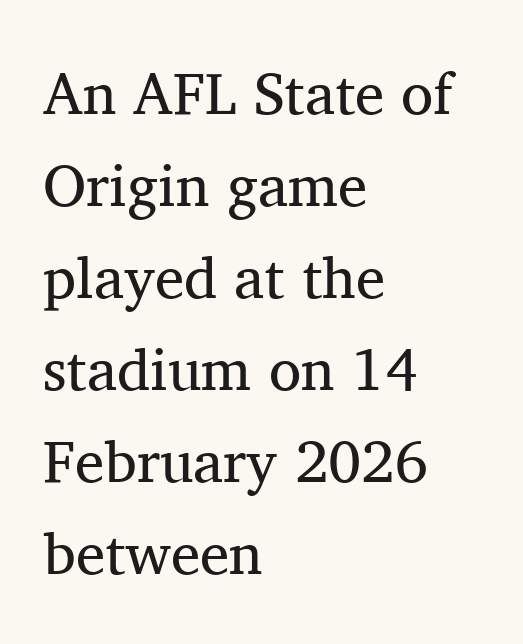
Examine the stroke ends and you'll spot serifs. Heaviness? Minimal to ordinary, like unemphasized prose. Think of a printed novel: that variable character pitch is what you see here. Descenders are the only things crossing below the line. Characters remain perfectly vertical along every line.
